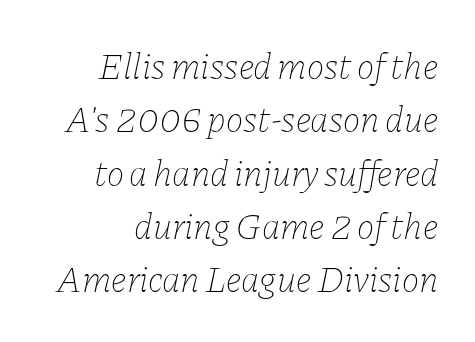
{"italic": "yes", "lean": "right", "slant_degrees": 11, "bold": "no", "weight": "thin", "width": "normal", "stroke_contrast": "low", "x_height": "medium", "monospaced": "no", "underline": "no", "align": "right", "line_spacing": "normal", "line_spacing_ratio": 1.44, "letter_spacing": "normal", "letter_spacing_em": 0.0, "glyph_px": 37}
